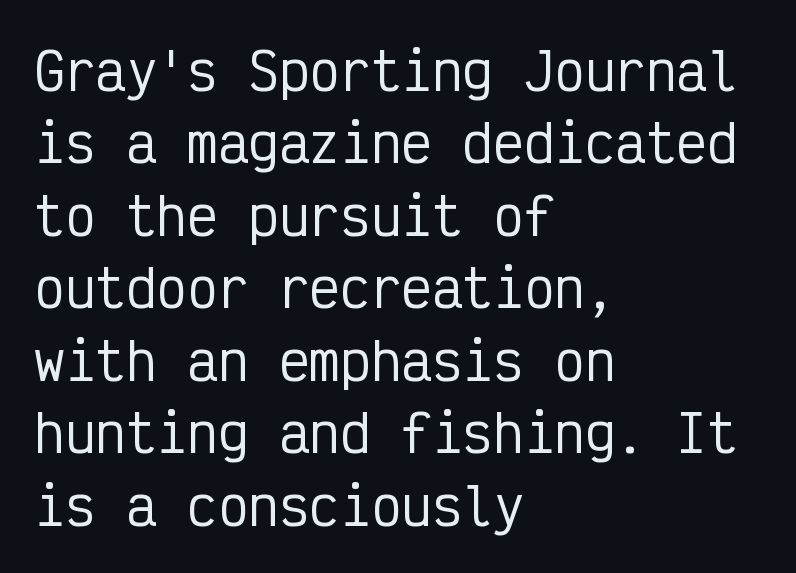
{"serif": "no", "italic": "no", "width": "condensed", "stroke_contrast": "low", "x_height": "medium", "monospaced": "yes", "underline": "no", "align": "left", "line_spacing": "normal", "line_spacing_ratio": 1.42, "letter_spacing": "normal", "letter_spacing_em": 0.0, "glyph_px": 51}
